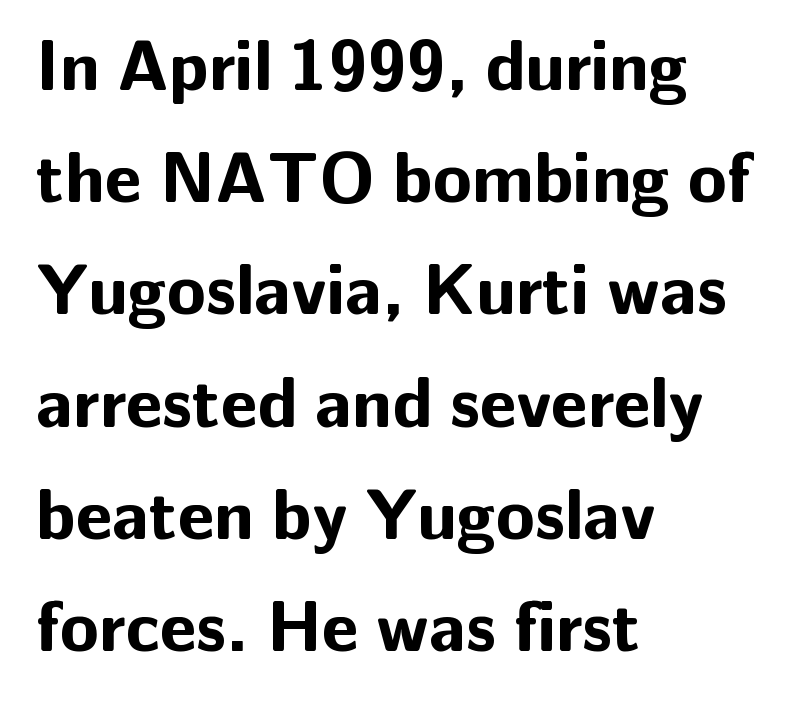
{"serif": "no", "italic": "no", "bold": "yes", "weight": "bold", "width": "normal", "stroke_contrast": "low", "x_height": "medium", "monospaced": "no", "underline": "no", "align": "left", "line_spacing": "normal", "line_spacing_ratio": 1.58, "letter_spacing": "normal", "letter_spacing_em": 0.0, "glyph_px": 71}
